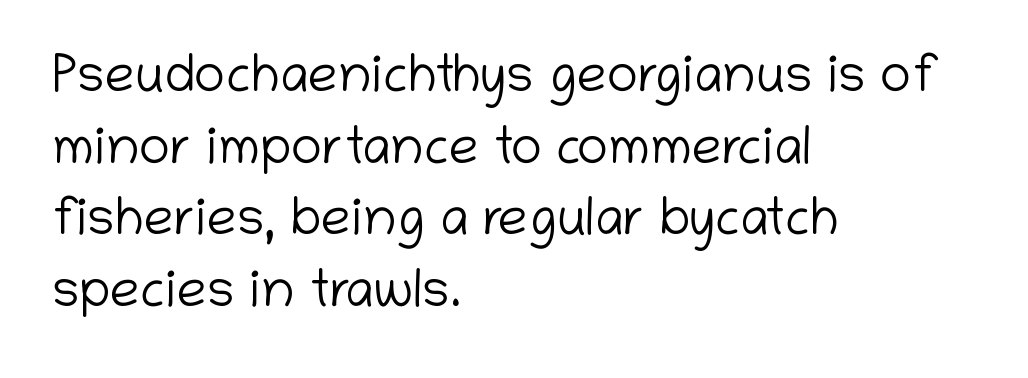
{"serif": "no", "italic": "no", "bold": "no", "weight": "light", "width": "normal", "stroke_contrast": "low", "x_height": "medium", "monospaced": "no", "underline": "no", "align": "left", "line_spacing": "normal", "line_spacing_ratio": 1.35, "letter_spacing": "normal", "letter_spacing_em": 0.0, "glyph_px": 53}
